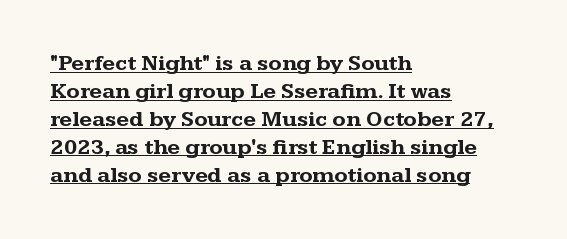
The image shows 22 px bold type, upright; set left-aligned, normal line spacing (1.27x), normal letter spacing, underlined.
